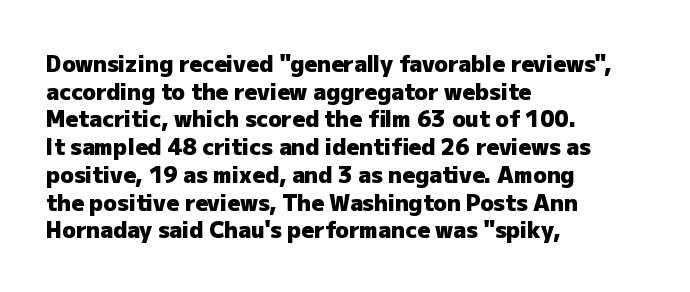
These words are printed bold, with thick strokes throughout. The string is rendered with underlining switched off. What's the leading like? Ordinary, nothing unusual. Tracking value appears to be zero — textbook default spacing. This rendering uses left alignment, leaving the right contour irregular. Every stem runs plumb, perpendicular to the baseline.
